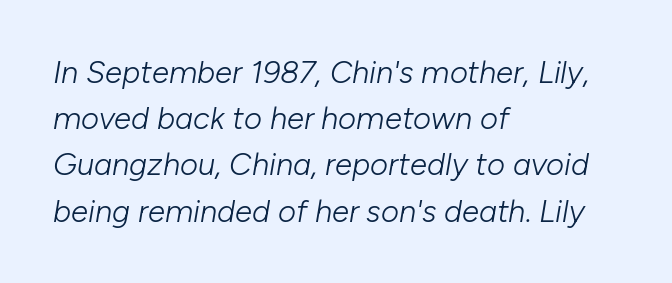
Q: Is the text bold? A: No.
Q: Is the text italic (slanted)? A: Yes, it leans right by about 10 degrees.
Q: Is the text underlined? A: No.
Q: How is the paragraph aligned? A: Left-aligned.
Q: Is the spacing between letters normal or unusually wide? A: Normal.
Q: Is the spacing between lines tight, normal or loose? A: Normal.
Q: Width (condensed, normal, or wide)? A: Normal.
Q: Stroke contrast? A: Low.
Q: x-height? A: Medium.
Q: Monospaced? A: No.
